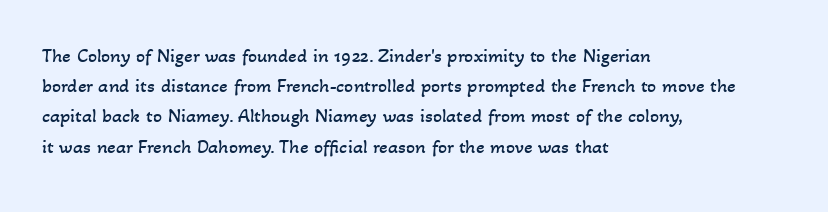
Q: Is the text bold? A: No.
Q: Is the text underlined? A: No.
Q: How is the paragraph aligned? A: Left-aligned.
Q: Is the spacing between letters normal or unusually wide? A: Normal.
Q: Is the spacing between lines tight, normal or loose? A: Normal.
